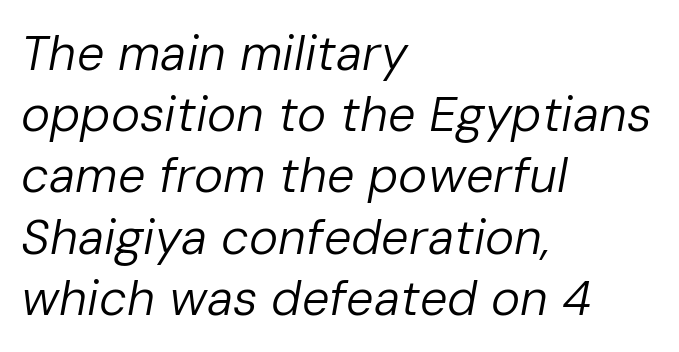
Q: Is the text bold? A: No.
Q: Is the text italic (slanted)? A: Yes, it leans right by about 10 degrees.
Q: Is the text underlined? A: No.
Q: How is the paragraph aligned? A: Left-aligned.
Q: Is the spacing between letters normal or unusually wide? A: Normal.
Q: Is the spacing between lines tight, normal or loose? A: Normal.
Q: Width (condensed, normal, or wide)? A: Normal.
Q: Stroke contrast? A: Low.
Q: x-height? A: Medium.
Q: Monospaced? A: No.
